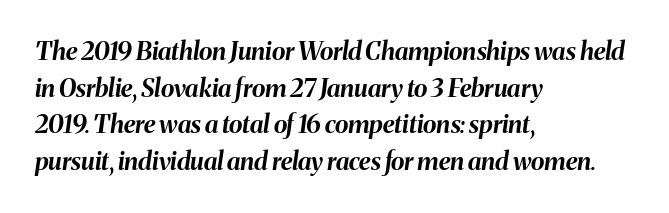
The image shows 25 px bold type, italic (leaning right); set left-aligned, normal line spacing (1.47x), normal letter spacing, not underlined.
